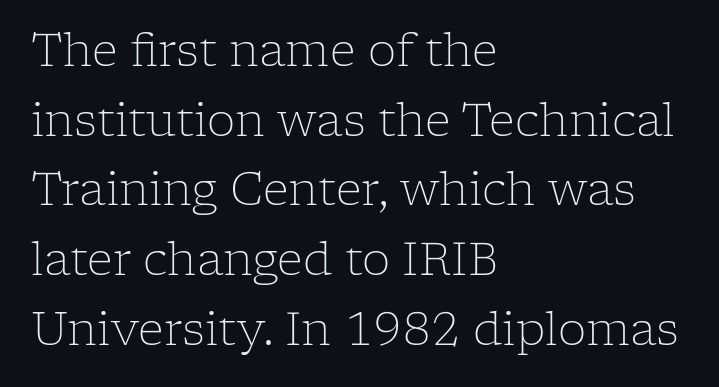
Note the varied advance widths — an 'i' is clearly narrower than an 'm'. In terms of letterspacing, this is plain default setting. This is the regular roman posture of the typeface. These lines sit exactly where default settings would place them. Little horizontal feet cap the strokes, marking this as serif type. The paragraph shown leans on its left margin.
